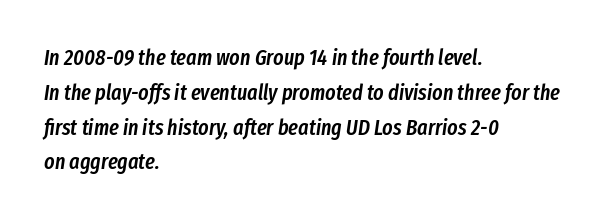
{"italic": "yes", "lean": "right", "slant_degrees": 8, "bold": "semi", "underline": "no", "align": "left", "line_spacing": "normal", "line_spacing_ratio": 1.58, "letter_spacing": "normal", "letter_spacing_em": 0.0, "glyph_px": 22}
